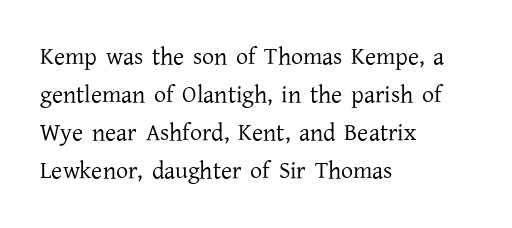
Q: Is the text bold? A: No.
Q: Is the text italic (slanted)? A: No, it is upright.
Q: Is the text underlined? A: No.
Q: How is the paragraph aligned? A: Left-aligned.
Q: Is the spacing between letters normal or unusually wide? A: Normal.
Q: Is the spacing between lines tight, normal or loose? A: Normal.
